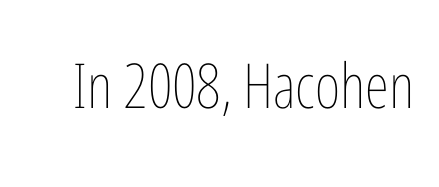
Q: Is the text bold? A: No.
Q: Is the text italic (slanted)? A: No, it is upright.
Q: Is the text underlined? A: No.
Q: Is the spacing between letters normal or unusually wide? A: Normal.
Q: Width (condensed, normal, or wide)? A: Condensed.
Q: Stroke contrast? A: Low.
Q: x-height? A: Medium.
Q: Monospaced? A: No.
